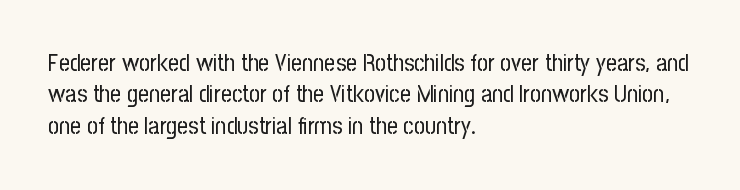
{"italic": "no", "bold": "no", "underline": "no", "align": "left", "line_spacing": "normal", "line_spacing_ratio": 1.31, "letter_spacing": "normal", "letter_spacing_em": 0.0, "glyph_px": 24}
